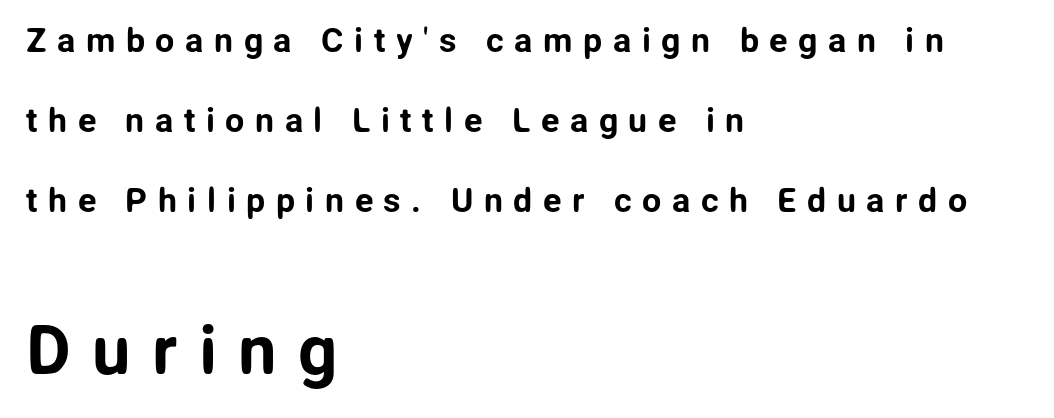
A typesetter would mark this as roman, not italic. Where is the straight margin? On the left. Typographically, this falls in the sans-serif category. The face used here is rendered with a markedly widened letterfit.
